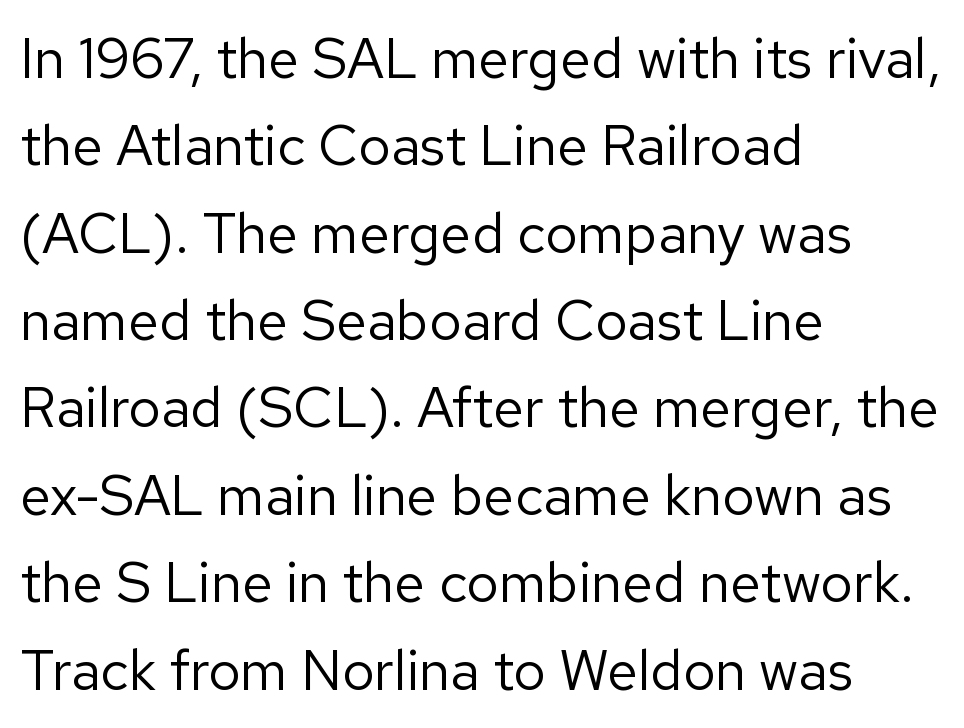
{"serif": "no", "italic": "no", "bold": "no", "weight": "regular", "width": "normal", "stroke_contrast": "low", "x_height": "medium", "monospaced": "no", "underline": "no", "align": "left", "line_spacing": "normal", "line_spacing_ratio": 1.56, "letter_spacing": "normal", "letter_spacing_em": 0.0, "glyph_px": 56}
